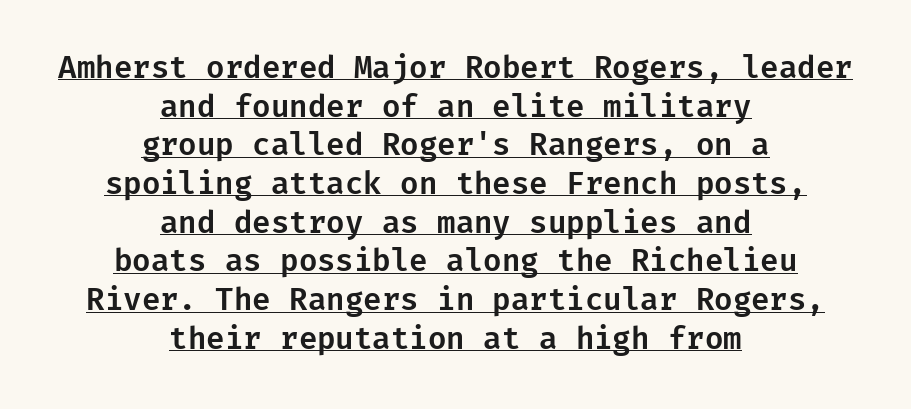
Q: Is the text italic (slanted)? A: No, it is upright.
Q: Is the typeface a serif or a sans-serif typeface? A: Sans-serif.
Q: Is the text underlined? A: Yes.
Q: How is the paragraph aligned? A: Centered.
Q: Is the spacing between letters normal or unusually wide? A: Normal.
Q: Is the spacing between lines tight, normal or loose? A: Normal.
Q: Width (condensed, normal, or wide)? A: Normal.
Q: Stroke contrast? A: Low.
Q: x-height? A: Medium.
